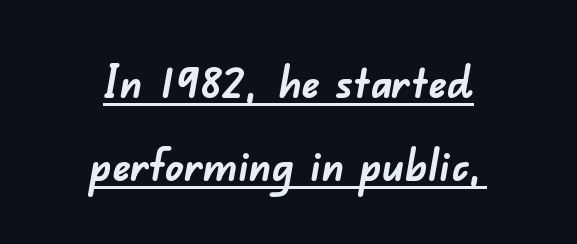
Q: Is the text bold? A: Yes.
Q: Is the typeface a serif or a sans-serif typeface? A: Sans-serif.
Q: Is the text underlined? A: Yes.
Q: How is the paragraph aligned? A: Centered.
Q: Is the spacing between letters normal or unusually wide? A: Normal.
Q: Width (condensed, normal, or wide)? A: Normal.
Q: Stroke contrast? A: Low.
Q: x-height? A: Small.
Q: Monospaced? A: No.
